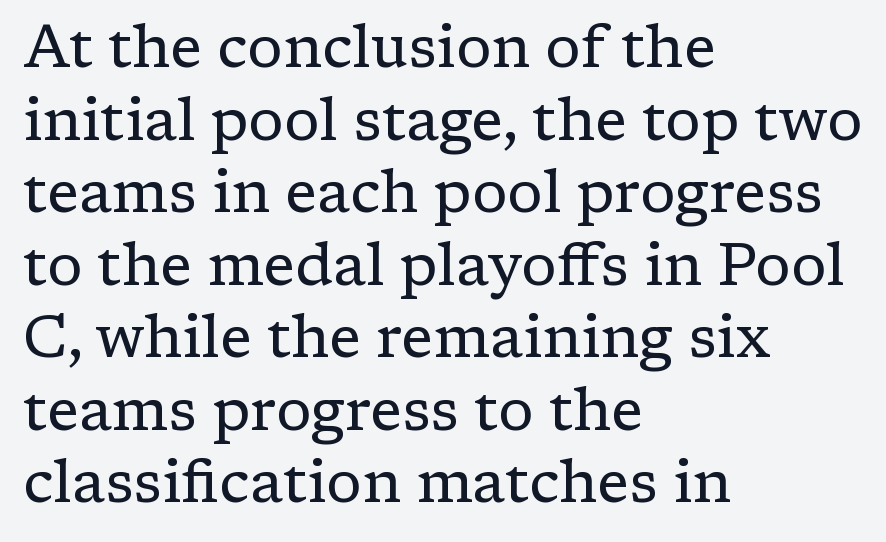
If you drew a ruler down the left edge, every line would touch it. No heavy texture on the line: the type isn't bold. The glyphs in this specimen are seriffed. Letter spacing: default. A typesetter would call this proportional, since set widths differ per character.
